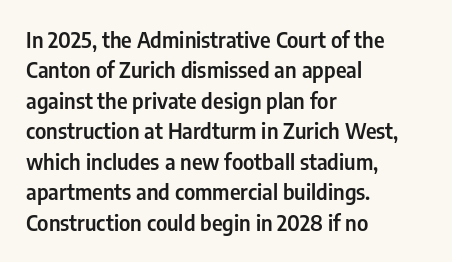
The image shows 21 px text type, upright; set left-aligned, normal line spacing (1.45x), normal letter spacing, not underlined.
